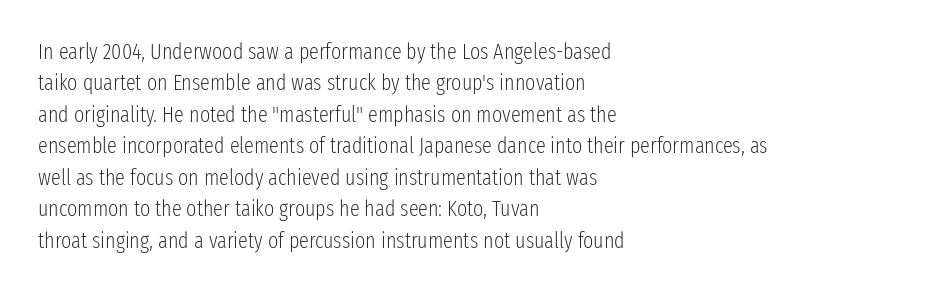
{"italic": "no", "bold": "no", "underline": "no", "align": "left", "line_spacing": "normal", "line_spacing_ratio": 1.43, "letter_spacing": "normal", "letter_spacing_em": 0.0, "glyph_px": 22}
